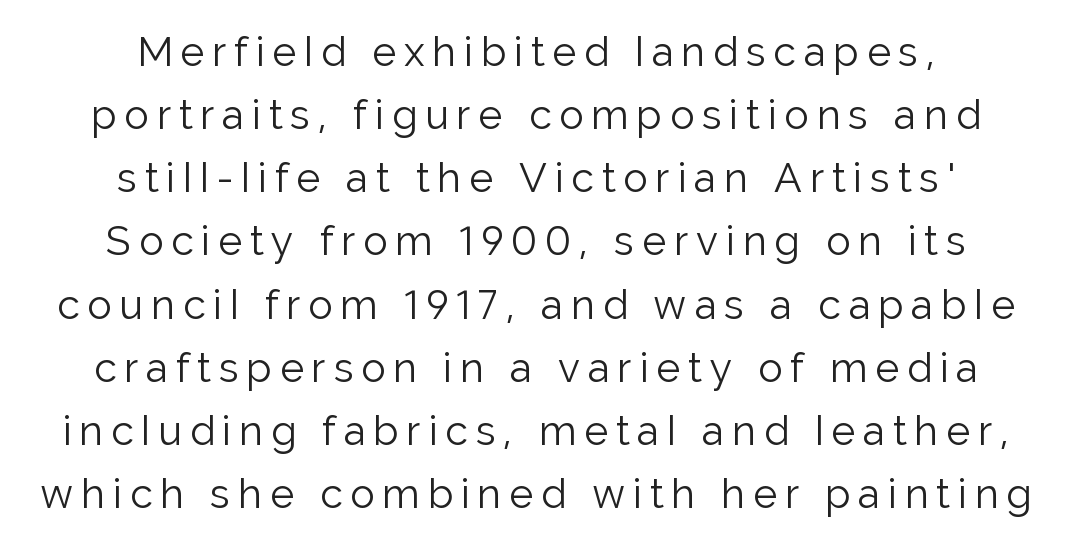
{"serif": "no", "italic": "no", "bold": "no", "weight": "light", "width": "normal", "stroke_contrast": "low", "x_height": "medium", "monospaced": "no", "underline": "no", "align": "center", "line_spacing": "normal", "line_spacing_ratio": 1.54, "glyph_px": 41}
